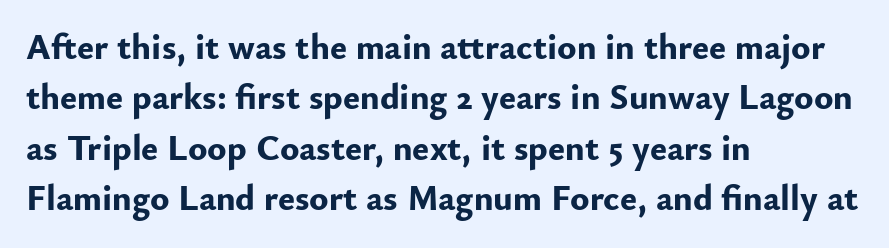
The image shows 36 px bold sans-serif type, upright; set left-aligned, normal line spacing (1.4x), normal letter spacing, not underlined; low stroke contrast and a small x-height.
